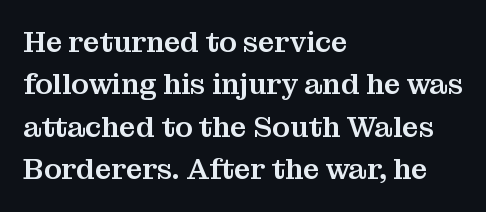
The image shows 29 px serif type, upright; set left-aligned, normal line spacing (1.46x), normal letter spacing, not underlined; medium stroke contrast and a medium x-height.
